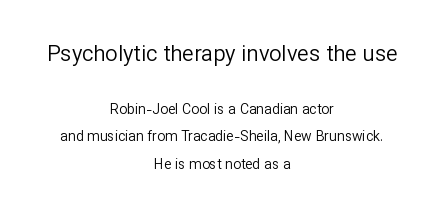
Q: Is the text bold? A: No.
Q: Is the text italic (slanted)? A: No, it is upright.
Q: Is the text underlined? A: No.
Q: How is the paragraph aligned? A: Centered.
Q: Is the spacing between letters normal or unusually wide? A: Normal.
Q: Is the spacing between lines tight, normal or loose? A: Loose.
Q: Which block of text is set in a larger size, the first (top) or the second (bottom)? A: The first (top) one.
